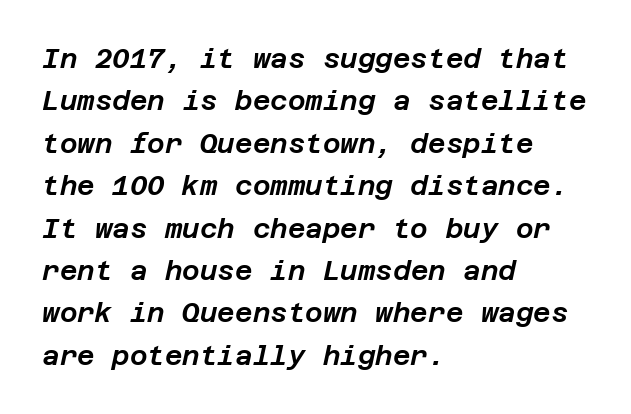
Q: Is the text italic (slanted)? A: Yes, it leans right by about 12 degrees.
Q: Is the text underlined? A: No.
Q: How is the paragraph aligned? A: Left-aligned.
Q: Is the spacing between letters normal or unusually wide? A: Normal.
Q: Is the spacing between lines tight, normal or loose? A: Normal.
